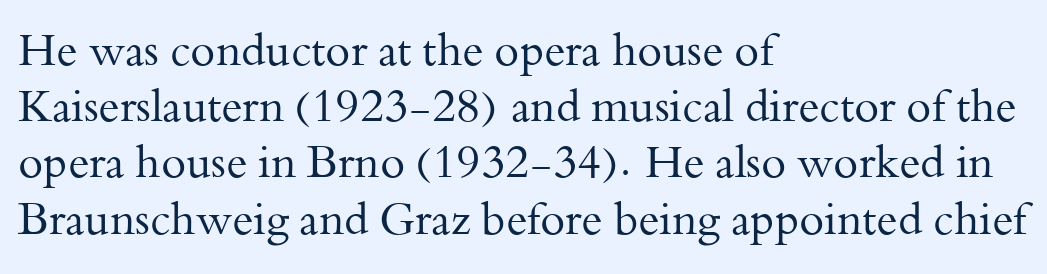
A normal amount of white space separates one row of letters from the next. The paragraph shown leans on its left margin. Do the characters align in a grid? No, the font is proportional. Letter spacing: default. Bare-footed words on every line.
